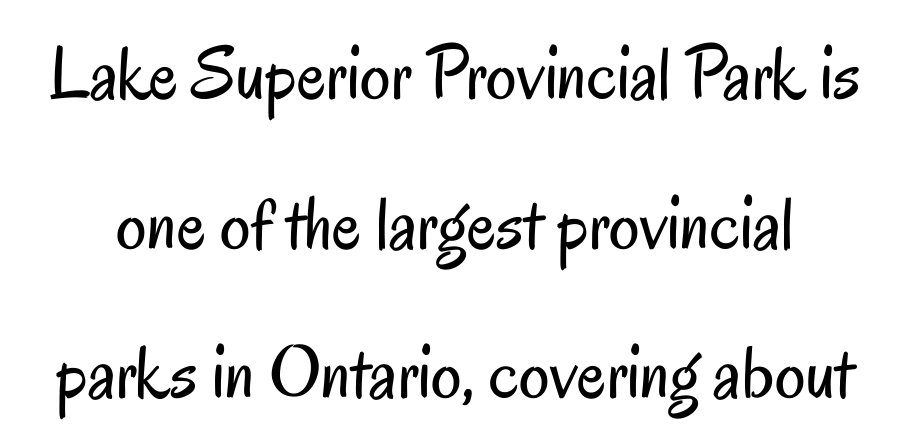
Q: Is the text bold? A: No.
Q: Is the text italic (slanted)? A: No, it is upright.
Q: Is the typeface a serif or a sans-serif typeface? A: Sans-serif.
Q: Is the text underlined? A: No.
Q: Is the spacing between letters normal or unusually wide? A: Normal.
Q: Is the spacing between lines tight, normal or loose? A: Loose.
Q: Width (condensed, normal, or wide)? A: Condensed.
Q: Stroke contrast? A: Low.
Q: x-height? A: Small.
Q: Monospaced? A: No.
